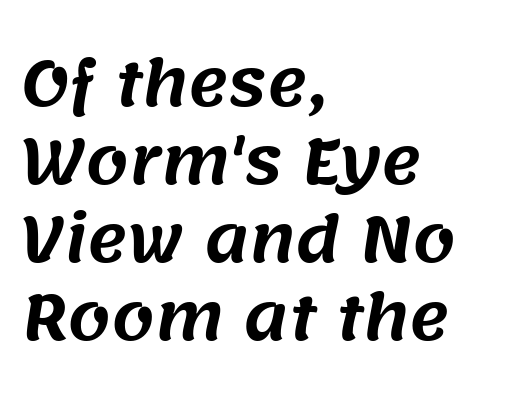
Each new line begins a customary step beneath the previous one. Proportional: the letters do not fall into vertical columns. Reading down the block, your eye returns to a fixed left position each line. No feet cap the strokes, marking this as sans-serif type. Just letters on the line, the space beneath them empty. The rendering keeps characters at their native spacing.
